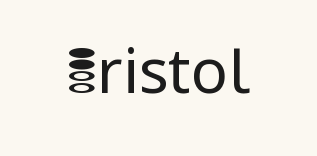
The image shows 62 px regular-weight sans-serif type, upright; set normal letter spacing, not underlined; low stroke contrast and a medium x-height.
